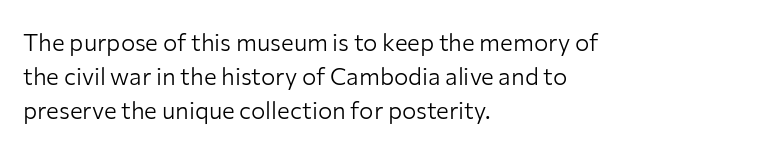
The image shows 24 px text type, upright; set left-aligned, normal line spacing (1.41x), normal letter spacing, not underlined.
